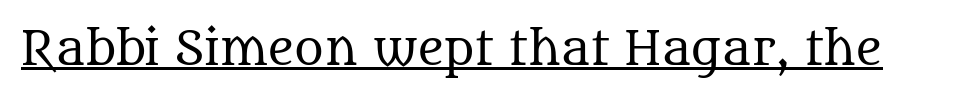
The image shows 45 px regular-weight serif type, upright; set normal letter spacing, underlined; medium stroke contrast and a large x-height.
